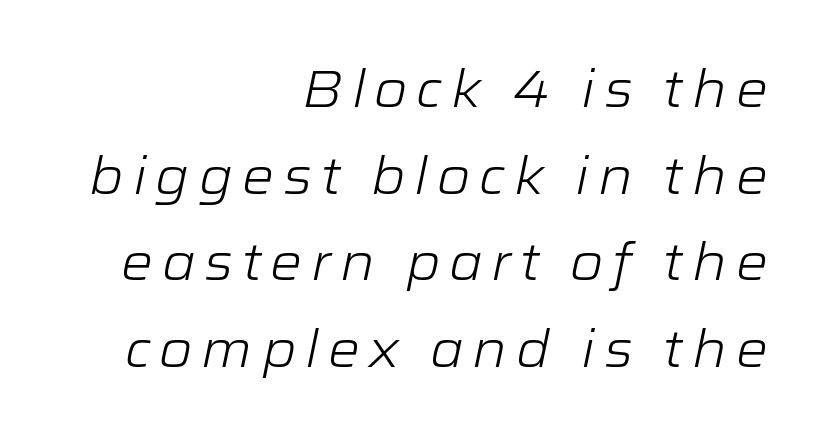
Plain, unruled lines of type. Successive baselines arrive at the customary interval. Weight: not bold — regular or lighter. Looking at the ascenders, they clearly lean. Each letter keeps its own natural width here, so spacing adapts to shape.
